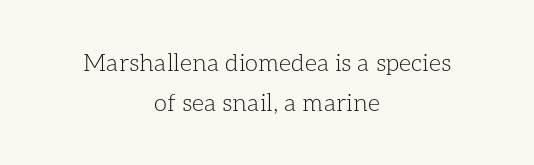
Horizontal bands of white between lines are of average thickness. Rendered with straight, roman letterforms. No letter is thick-stroked: the sample isn't bold. Is the block centered? Yes — each line is placed symmetrically about the middle. Clear beneath every line of the passage. The letterforms sit shoulder to shoulder at normal distance.
